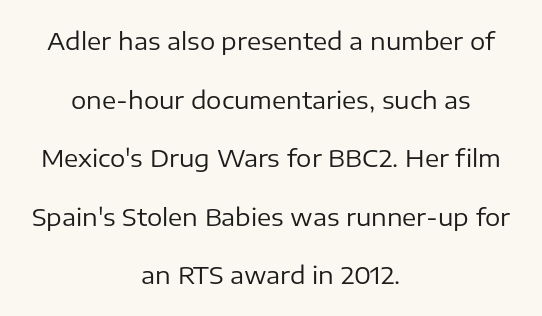
Anything drawn beneath the words? Only blank space. The paragraph has two soft edges and a firm central axis. Is this a heavy cut? Hardly; it is regular or lighter. The type sits square on the baseline with zero lean. No extra tracking has been applied to these lines.
